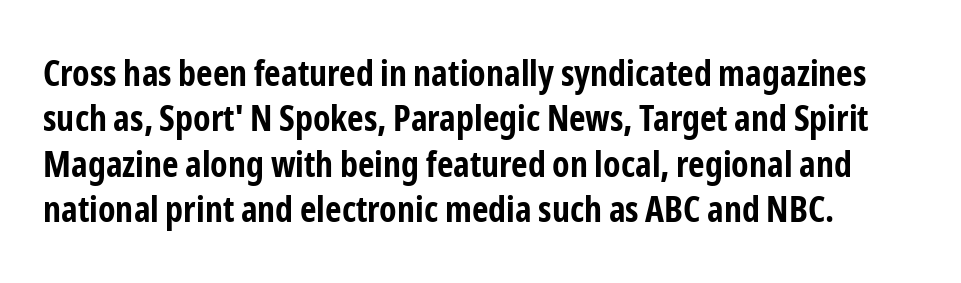
The passage shown is typed in a proportional face where columns would drift. Regarding serifs, this sample does without them. Every letter is thick-stroked: bold, no question. No extra tracking has been applied to these lines. The leading is moderate, giving the passage an even texture.
